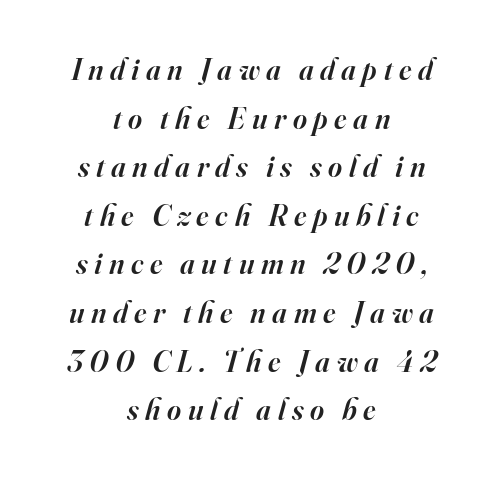
{"serif": "yes", "italic": "yes", "lean": "right", "slant_degrees": 16, "bold": "semi", "weight": "semibold", "width": "normal", "stroke_contrast": "high", "x_height": "small", "monospaced": "no", "underline": "no", "align": "center", "line_spacing": "normal", "line_spacing_ratio": 1.62, "letter_spacing": "wide", "letter_spacing_em": 0.22, "glyph_px": 30}
